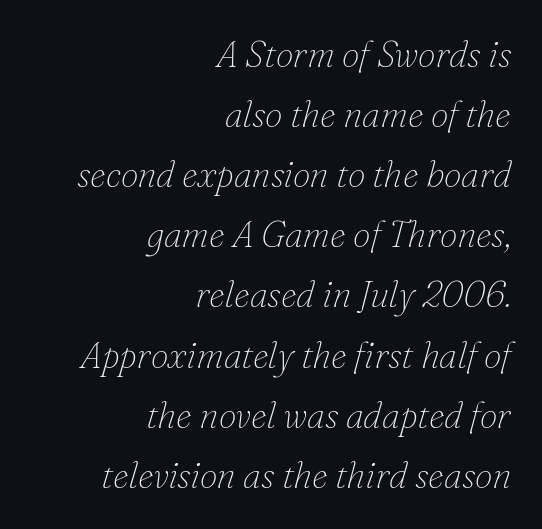
Q: Is the text bold? A: No.
Q: Is the text italic (slanted)? A: Yes, it leans right by about 16 degrees.
Q: Is the typeface a serif or a sans-serif typeface? A: Serif.
Q: Is the text underlined? A: No.
Q: How is the paragraph aligned? A: Right-aligned.
Q: Is the spacing between letters normal or unusually wide? A: Normal.
Q: Is the spacing between lines tight, normal or loose? A: Normal.
Q: Width (condensed, normal, or wide)? A: Normal.
Q: Stroke contrast? A: Low.
Q: x-height? A: Small.
Q: Monospaced? A: No.
